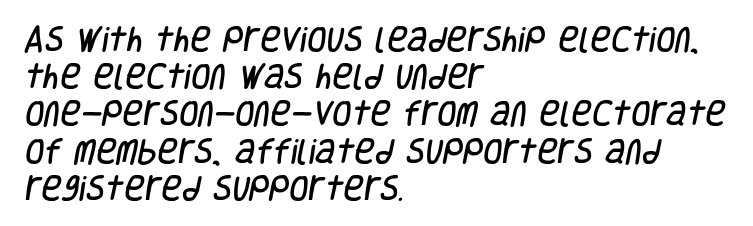
The image shows 28 px condensed sans-serif type; set left-aligned, normal line spacing (1.33x), normal letter spacing, not underlined; low stroke contrast and a large x-height.
